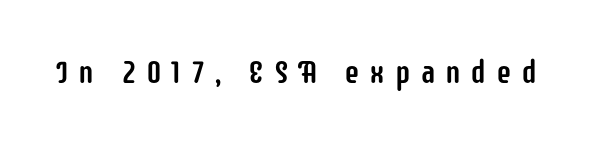
{"serif": "no", "italic": "no", "width": "condensed", "stroke_contrast": "low", "x_height": "large", "monospaced": "no", "underline": "no", "letter_spacing": "wide", "letter_spacing_em": 0.29, "glyph_px": 32}
